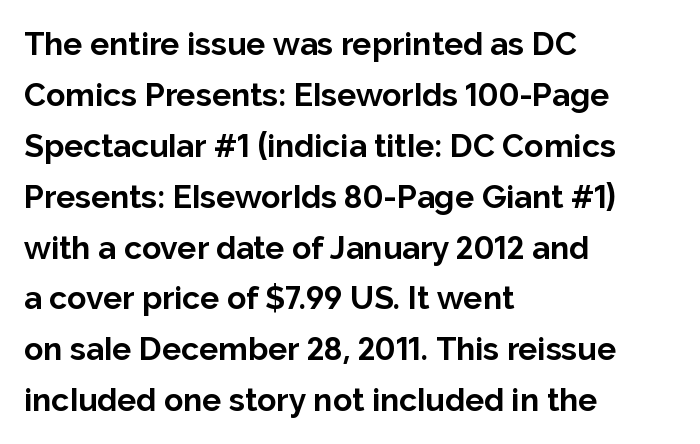
The image shows 32 px bold sans-serif type, upright; set left-aligned, normal line spacing (1.59x), normal letter spacing, not underlined; low stroke contrast and a medium x-height.
